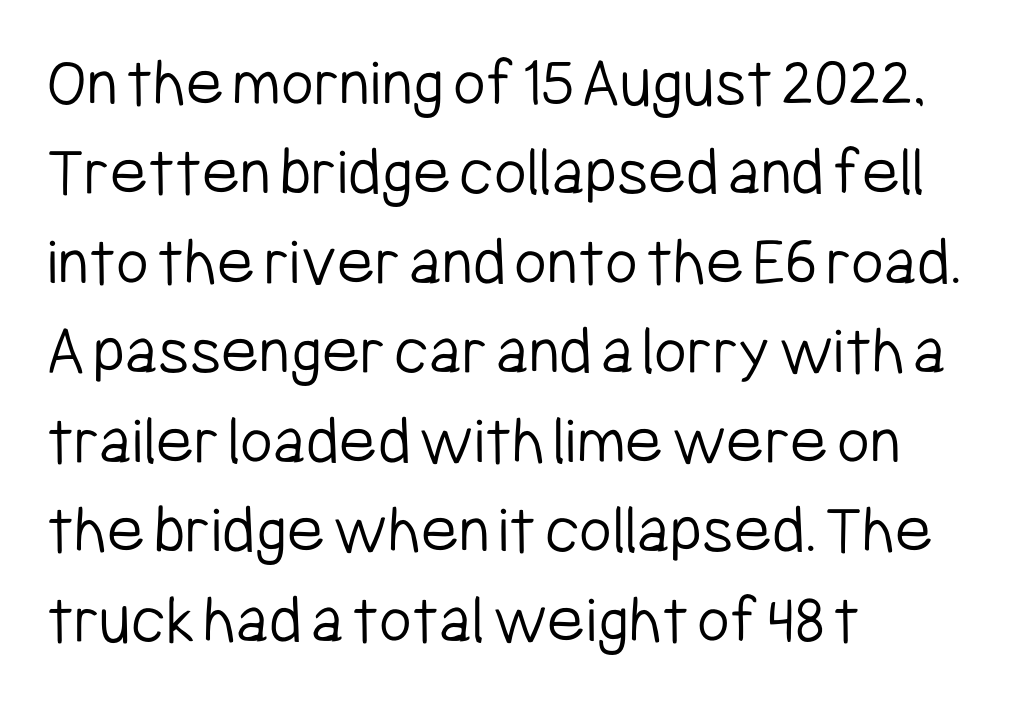
Q: Is the text bold? A: No.
Q: Is the text italic (slanted)? A: No, it is upright.
Q: Is the typeface a serif or a sans-serif typeface? A: Sans-serif.
Q: Is the text underlined? A: No.
Q: How is the paragraph aligned? A: Left-aligned.
Q: Is the spacing between letters normal or unusually wide? A: Normal.
Q: Is the spacing between lines tight, normal or loose? A: Normal.
Q: Width (condensed, normal, or wide)? A: Condensed.
Q: Stroke contrast? A: Low.
Q: x-height? A: Medium.
Q: Monospaced? A: No.
